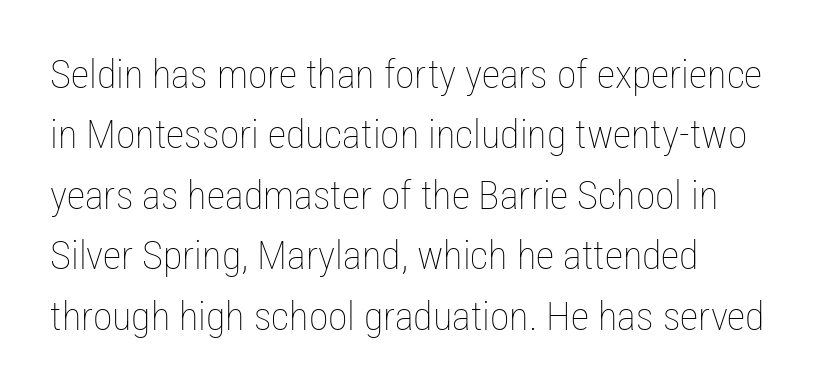
Looks like regular typesetting: each glyph gets only the width it needs. The lines are quadded left. There is no visible air inserted between adjacent glyphs. Summary of weight: not heavy and not bold.
